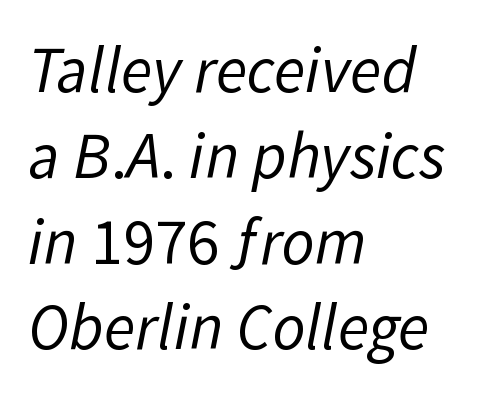
This is not heavy type; no bold has been used. Type without underlining. To sum up the face: it is a sans, with no serifs. The lines are quadded left. Quick note: interline space is typical. The letterforms sit shoulder to shoulder at normal distance.
